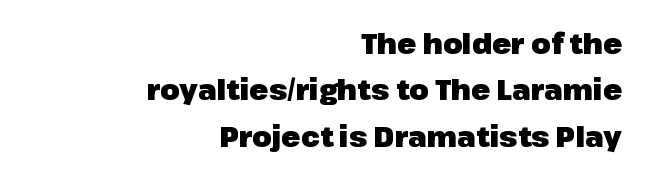
The image shows 28 px heavy sans-serif type, upright; set right-aligned, normal line spacing (1.66x), normal letter spacing, not underlined; low stroke contrast and a medium x-height.
